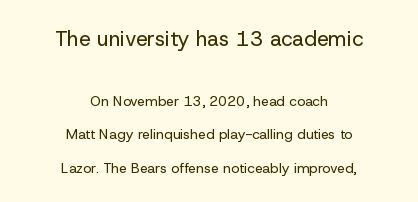
{"italic": "no", "bold": "no", "underline": "no", "align": "center", "line_spacing": "loose", "line_spacing_ratio": 2.39, "letter_spacing": "normal", "letter_spacing_em": 0.0, "larger_block": "first", "size_ratio": 1.5, "glyph_px": 21}
